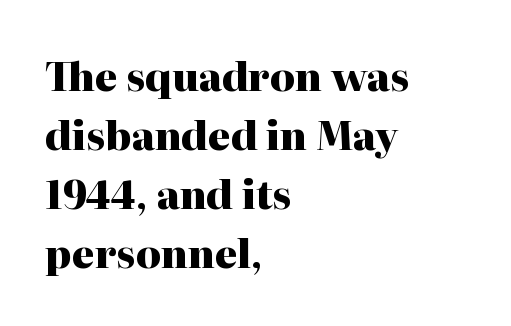
Do the characters align in a grid? No, the font is proportional. Upright lettering throughout. The passage shown has conventional tracking throughout. A clean baseline with only descenders dipping below it. Look at the bottom of the vertical strokes: they flare into serifs here.
